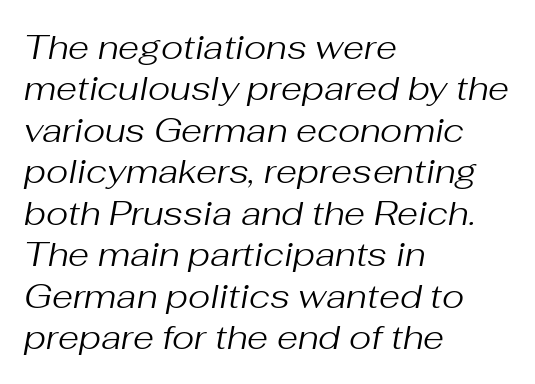
{"italic": "yes", "lean": "right", "slant_degrees": 10, "bold": "no", "weight": "regular", "width": "normal", "stroke_contrast": "medium", "x_height": "medium", "monospaced": "no", "underline": "no", "align": "left", "line_spacing_ratio": 1.22, "letter_spacing": "normal", "letter_spacing_em": 0.0, "glyph_px": 34}
